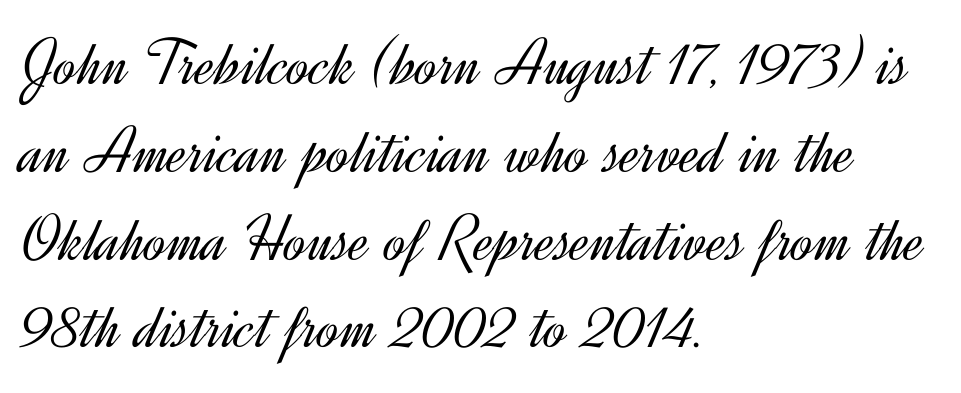
{"serif": "no", "bold": "no", "weight": "light", "width": "normal", "x_height": "small", "monospaced": "no", "underline": "no", "align": "left", "line_spacing": "normal", "line_spacing_ratio": 1.31, "letter_spacing": "normal", "letter_spacing_em": 0.0, "glyph_px": 67}
